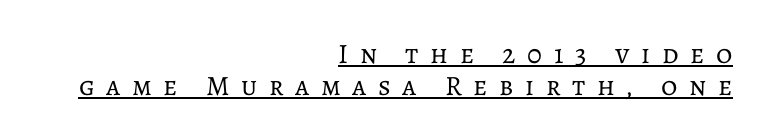
{"italic": "no", "bold": "no", "weight": "regular", "width": "normal", "stroke_contrast": "low", "x_height": "medium", "monospaced": "no", "underline": "yes", "align": "right", "line_spacing_ratio": 1.16, "letter_spacing": "wide", "letter_spacing_em": 0.41, "glyph_px": 28}
